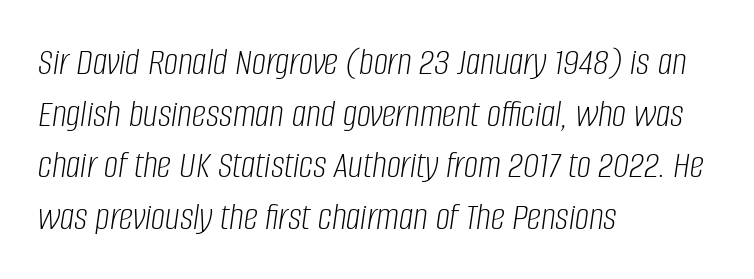
Rendered with sloped, italic letterforms. If you measured baseline to baseline, you'd find a middling distance. Note the varied advance widths — an 'i' is clearly narrower than an 'm'. These lines keep a tight, regular rhythm from letter to letter.
